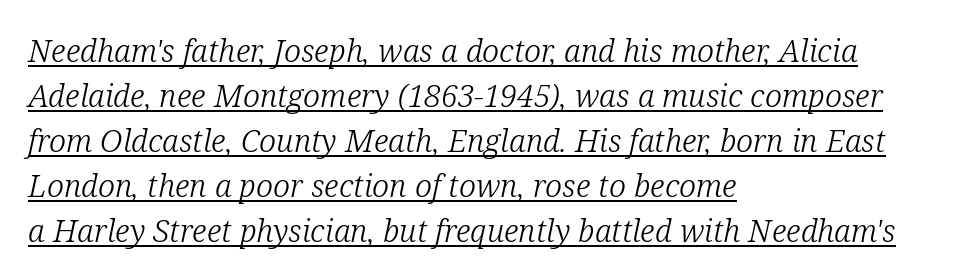
{"serif": "yes", "italic": "yes", "lean": "right", "slant_degrees": 12, "bold": "no", "weight": "light", "width": "normal", "stroke_contrast": "low", "x_height": "medium", "monospaced": "no", "underline": "yes", "align": "left", "line_spacing": "normal", "line_spacing_ratio": 1.45, "letter_spacing": "normal", "letter_spacing_em": 0.0, "glyph_px": 31}
